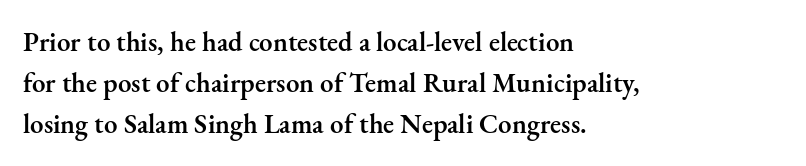
{"italic": "no", "bold": "semi", "underline": "no", "align": "left", "line_spacing": "normal", "line_spacing_ratio": 1.52, "letter_spacing": "normal", "letter_spacing_em": 0.0, "glyph_px": 27}
